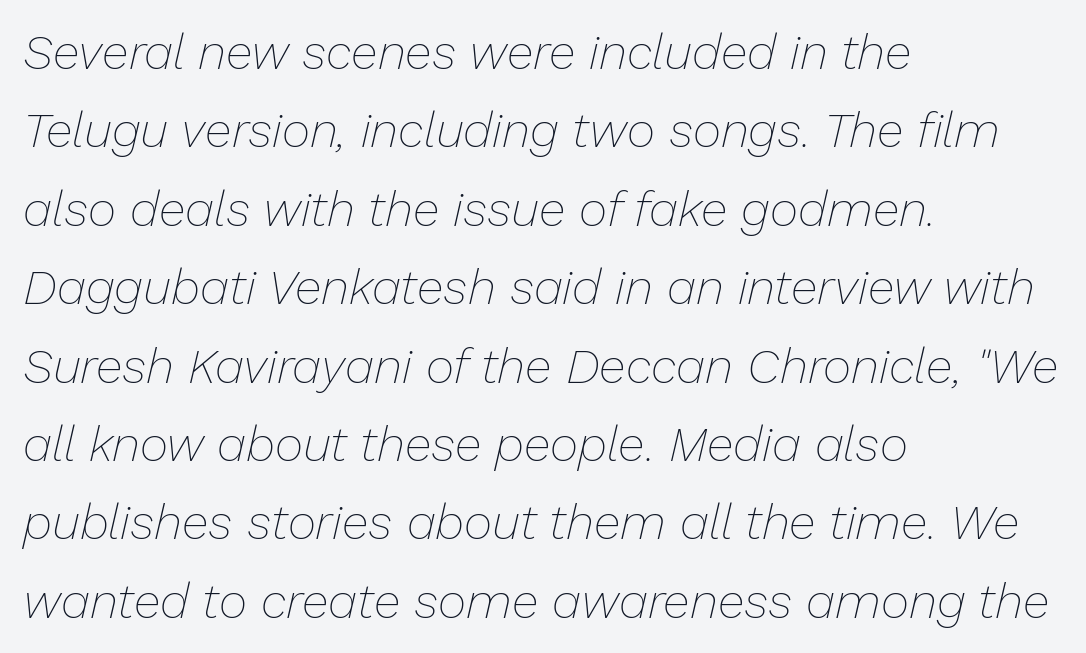
Q: Is the text bold? A: No.
Q: Is the text italic (slanted)? A: Yes, it leans right by about 13 degrees.
Q: Is the text underlined? A: No.
Q: How is the paragraph aligned? A: Left-aligned.
Q: Is the spacing between letters normal or unusually wide? A: Normal.
Q: Is the spacing between lines tight, normal or loose? A: Normal.
Q: Width (condensed, normal, or wide)? A: Normal.
Q: Stroke contrast? A: Low.
Q: x-height? A: Medium.
Q: Monospaced? A: No.
